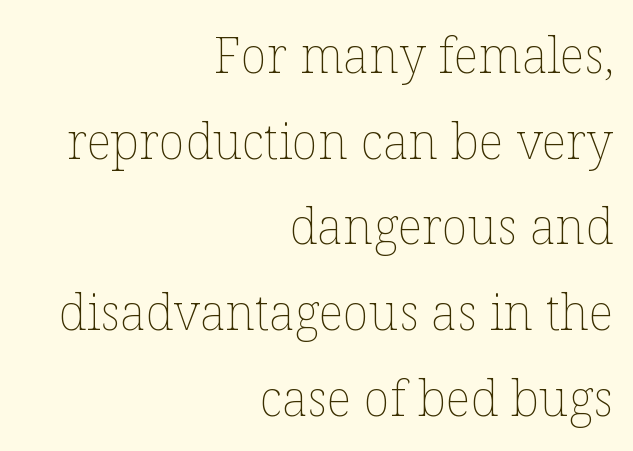
{"italic": "no", "bold": "no", "weight": "thin", "width": "normal", "stroke_contrast": "low", "x_height": "medium", "monospaced": "no", "underline": "no", "align": "right", "line_spacing_ratio": 1.75, "letter_spacing": "normal", "letter_spacing_em": 0.0, "glyph_px": 49}
